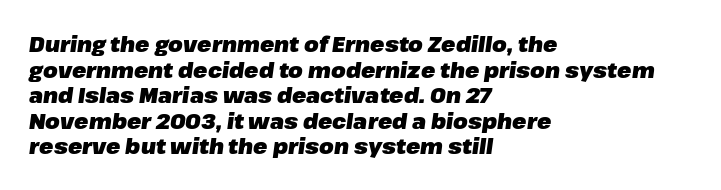
{"italic": "yes", "lean": "right", "slant_degrees": 8, "bold": "yes", "underline": "no", "align": "left", "line_spacing_ratio": 1.22, "letter_spacing": "normal", "letter_spacing_em": 0.0, "glyph_px": 21}
